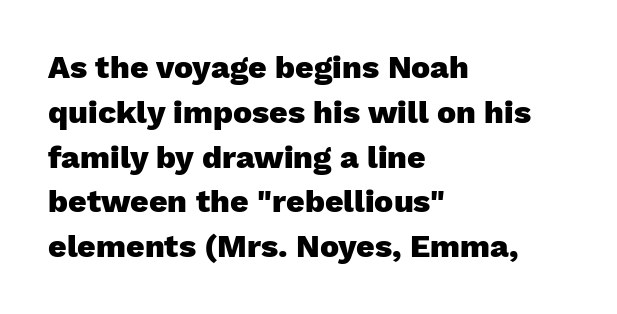
Q: Is the text bold? A: Yes.
Q: Is the text italic (slanted)? A: No, it is upright.
Q: Is the typeface a serif or a sans-serif typeface? A: Sans-serif.
Q: Is the text underlined? A: No.
Q: How is the paragraph aligned? A: Left-aligned.
Q: Is the spacing between letters normal or unusually wide? A: Normal.
Q: Is the spacing between lines tight, normal or loose? A: Normal.
Q: Width (condensed, normal, or wide)? A: Normal.
Q: Stroke contrast? A: Low.
Q: x-height? A: Medium.
Q: Monospaced? A: No.
